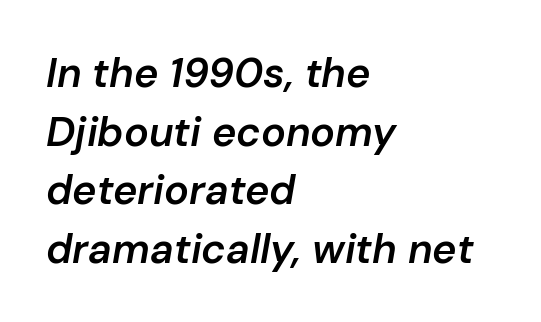
The whole block is typeset with a tilt. A clean baseline with only descenders dipping below it. The letters advance in unequal steps, a hallmark of proportional type. Teacher's note: observe the even left margin — that is flush-left alignment. Is there much room between lines? A standard amount, neither cramped nor airy.
